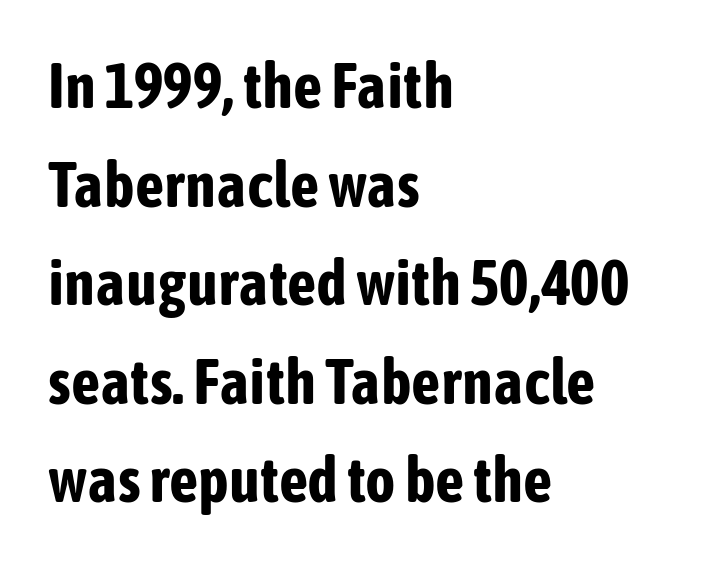
{"serif": "no", "italic": "no", "bold": "yes", "weight": "bold", "width": "condensed", "stroke_contrast": "low", "x_height": "medium", "monospaced": "no", "underline": "no", "align": "left", "line_spacing": "normal", "line_spacing_ratio": 1.54, "letter_spacing": "normal", "letter_spacing_em": 0.0, "glyph_px": 64}
